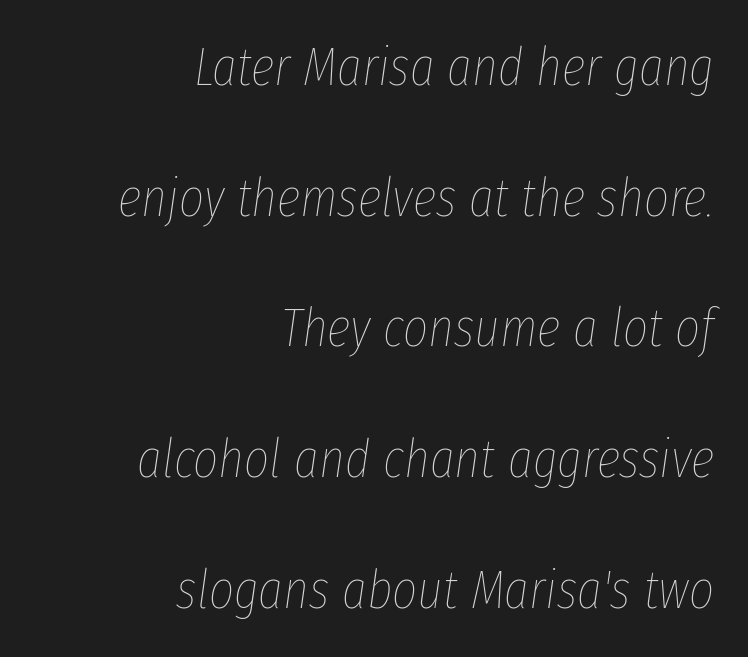
The image shows 54 px thin, condensed type, italic (leaning right); set right-aligned, loose line spacing (2.42x), normal letter spacing, not underlined; low stroke contrast and a medium x-height.
